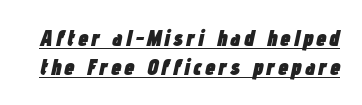
Q: Is the text bold? A: Yes.
Q: Is the text italic (slanted)? A: Yes, it leans right by about 12 degrees.
Q: Is the text underlined? A: Yes.
Q: Is the spacing between lines tight, normal or loose? A: Normal.
